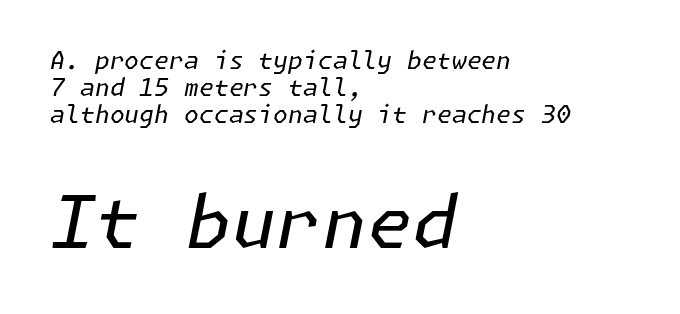
{"italic": "yes", "lean": "right", "slant_degrees": 11, "bold": "no", "weight": "regular", "width": "normal", "stroke_contrast": "low", "x_height": "medium", "underline": "no", "align": "left", "line_spacing": "tight", "line_spacing_ratio": 1.13, "letter_spacing": "normal", "letter_spacing_em": 0.0, "larger_block": "second", "size_ratio": 3.04, "glyph_px": 73}
